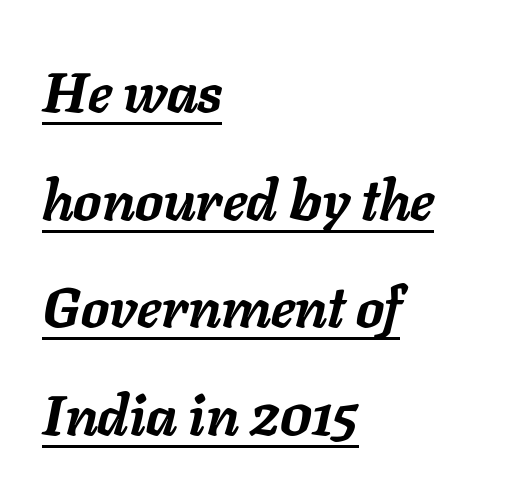
{"italic": "yes", "lean": "right", "slant_degrees": 11, "bold": "yes", "weight": "semibold", "width": "normal", "stroke_contrast": "low", "x_height": "medium", "monospaced": "no", "underline": "yes", "align": "left", "line_spacing": "loose", "line_spacing_ratio": 1.92, "letter_spacing": "normal", "letter_spacing_em": 0.0, "glyph_px": 56}
